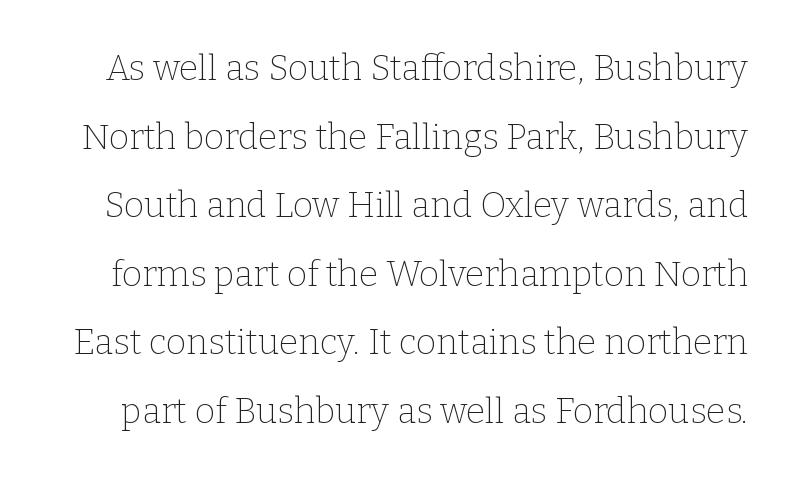
Nothing unusual about the tracking: characters are spaced as the font intends. I'd call this a serif setting — the letters wear small feet. The glyphs are unaccompanied by any horizontal stroke below them. The letters look calm and open, with moderate or lighter stems. Leading is clearly above the norm, producing a sparse column. These lines were composed using upright roman letters.
